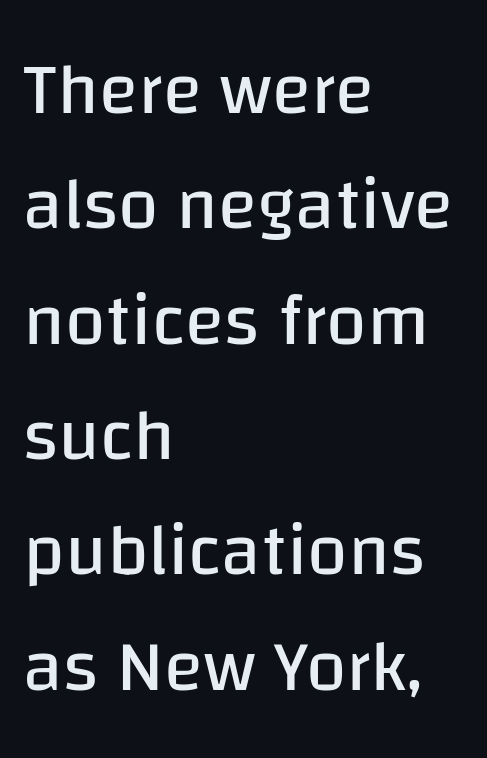
Q: Is the text bold? A: No.
Q: Is the text italic (slanted)? A: No, it is upright.
Q: Is the typeface a serif or a sans-serif typeface? A: Sans-serif.
Q: Is the text underlined? A: No.
Q: How is the paragraph aligned? A: Left-aligned.
Q: Is the spacing between letters normal or unusually wide? A: Normal.
Q: Is the spacing between lines tight, normal or loose? A: Normal.
Q: Width (condensed, normal, or wide)? A: Normal.
Q: Stroke contrast? A: Low.
Q: x-height? A: Large.
Q: Monospaced? A: No.
